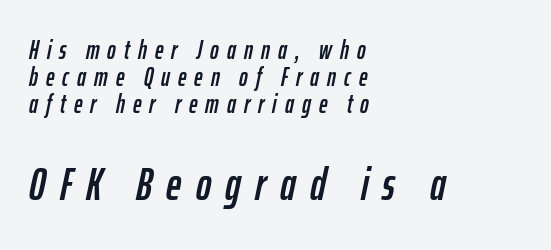
The face used here is proportionally spaced, like ordinary book or web type. Teacher's note: observe the even left margin — that is flush-left alignment. Is the letter spacing exaggerated? Yes — the characters are pushed far apart. An italicized treatment has been applied to the whole sample.
